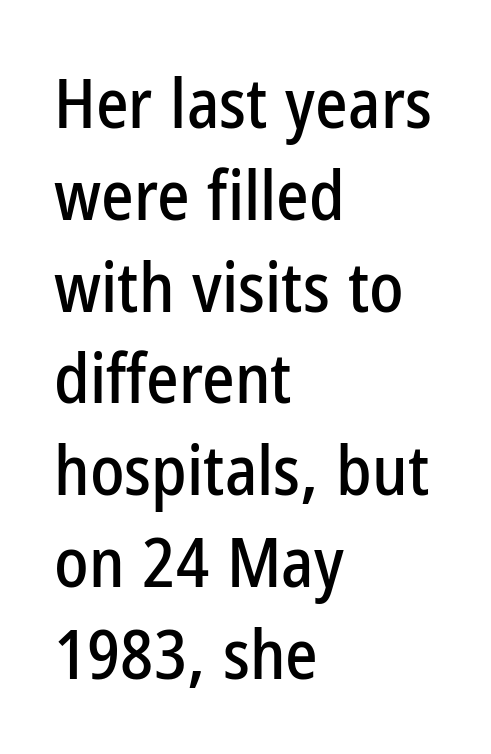
The image shows 69 px condensed sans-serif type, upright; set left-aligned, normal line spacing (1.33x), normal letter spacing, not underlined; low stroke contrast and a medium x-height.
